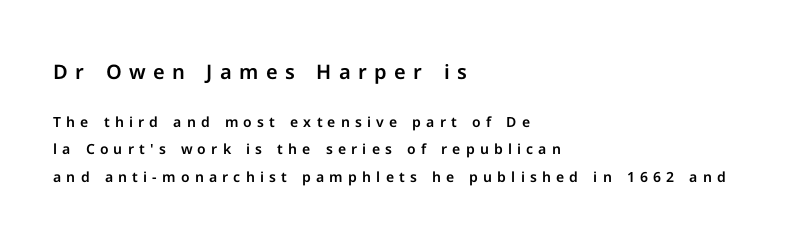
The image shows 20 px text type, upright; set left-aligned, loose line spacing (1.98x), unusually wide letter spacing (+0.37 em), not underlined; the first (top) block is 1.43x larger.
